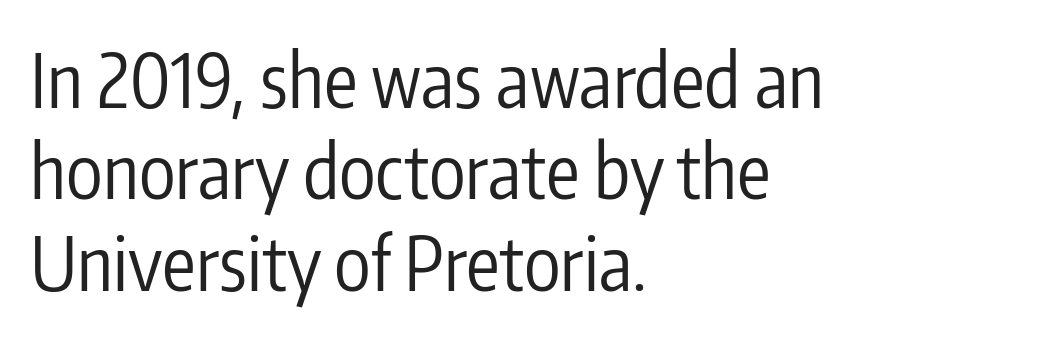
No extra ink here — the face is not bold. The paragraph has a hard left edge and a soft right edge. The specimen omits any rule beneath the text block's lines. This is the regular roman posture of the typeface.
